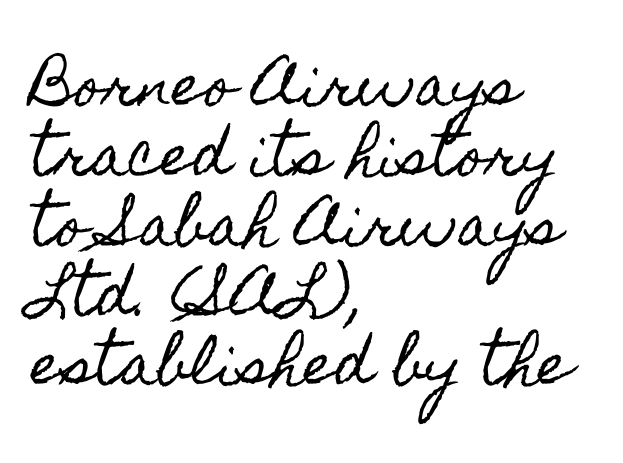
Honestly, the letter spacing is just normal — you wouldn't notice it. Just letters on the line, the space beneath them empty. Each letter keeps its own natural width here, so spacing adapts to shape. Successive baselines arrive at the customary interval. Line beginnings align vertically; line endings do not.
